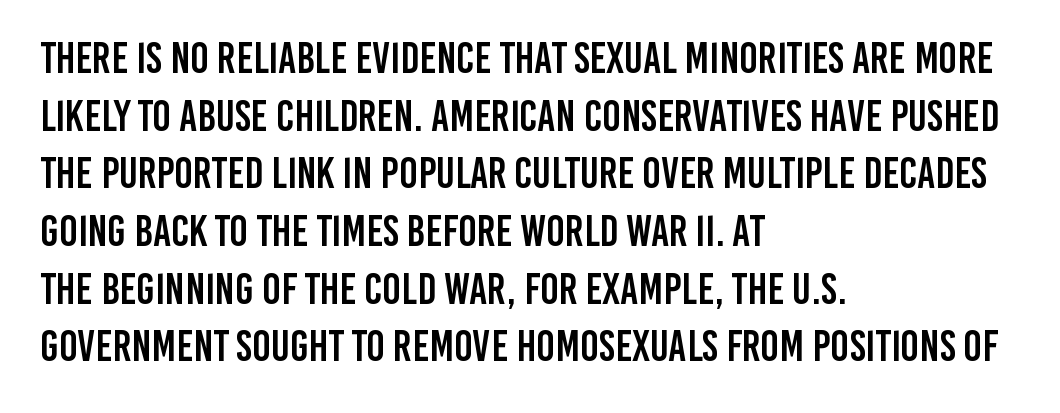
Q: Is the text italic (slanted)? A: No, it is upright.
Q: Is the typeface a serif or a sans-serif typeface? A: Sans-serif.
Q: Is the text underlined? A: No.
Q: How is the paragraph aligned? A: Left-aligned.
Q: Is the spacing between letters normal or unusually wide? A: Normal.
Q: Is the spacing between lines tight, normal or loose? A: Normal.
Q: Width (condensed, normal, or wide)? A: Condensed.
Q: Stroke contrast? A: Low.
Q: x-height? A: Large.
Q: Monospaced? A: No.
